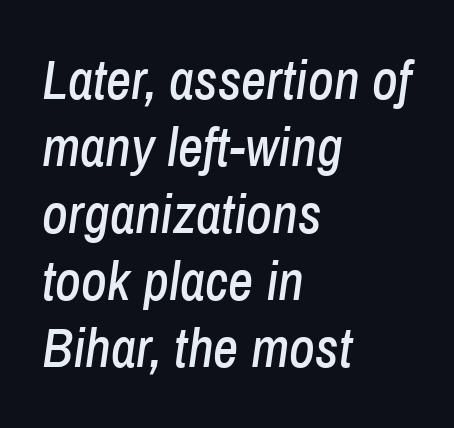
Q: Is the text italic (slanted)? A: Yes, it leans right by about 8 degrees.
Q: Is the text underlined? A: No.
Q: How is the paragraph aligned? A: Left-aligned.
Q: Is the spacing between letters normal or unusually wide? A: Normal.
Q: Width (condensed, normal, or wide)? A: Condensed.
Q: Stroke contrast? A: Low.
Q: x-height? A: Medium.
Q: Monospaced? A: No.
